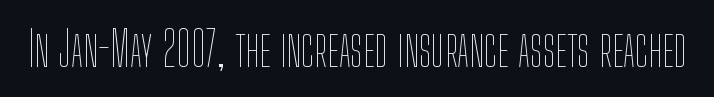
The image shows 48 px thin, condensed type, upright; set normal letter spacing, not underlined; low stroke contrast and a medium x-height.
